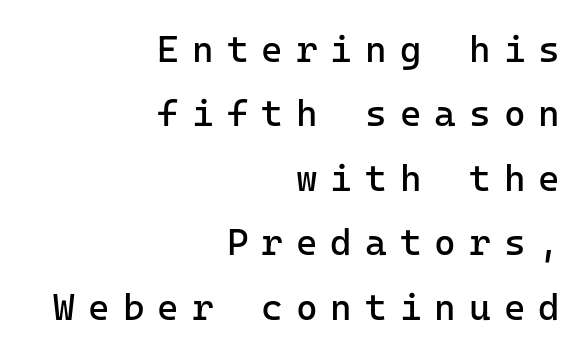
Caption: face not bold, strokes unweighted. Unmarked baselines from the first word to the last. Line endings align vertically; line beginnings do not. A typesetter would label this face a sans.
